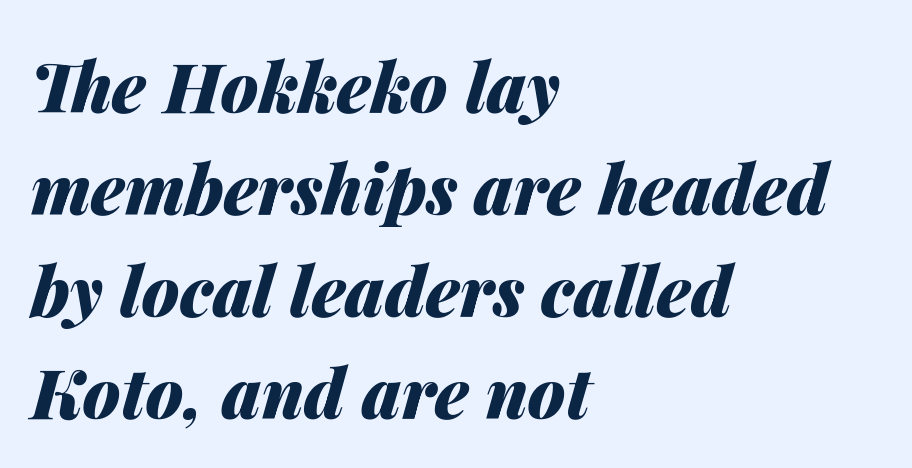
The image shows 68 px heavy type, italic (leaning right); set left-aligned, normal line spacing (1.5x), normal letter spacing, not underlined; medium stroke contrast and a medium x-height.
